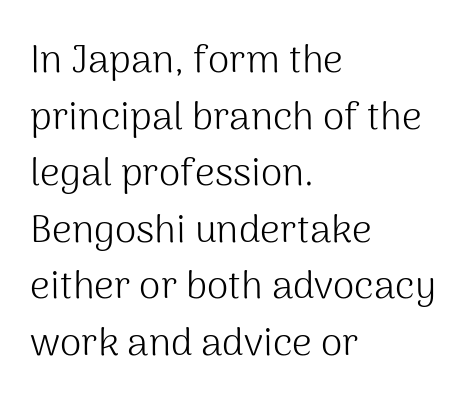
Nope, not italic — everything's standing straight. Do the characters align in a grid? No, the font is proportional. The compositor pushed each line to the left boundary. Letters have the restrained weight of plain body copy at most. Typographically, this falls in the sans-serif category.
